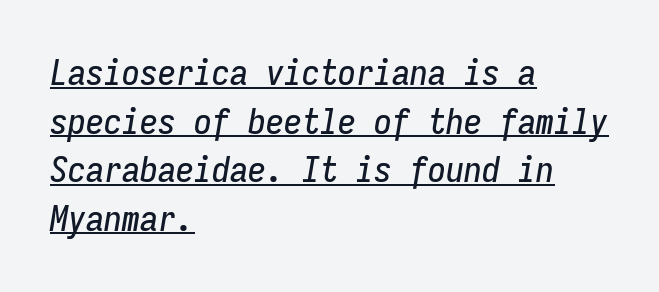
Words appear dense and cohesive because spacing is normal. Does the leading feel generous? No, just average. Short and long lines alike share a common starting point at left. Fixed-width glyphs throughout — classic coding-font behaviour. A continuous stroke trails under the words, as in a hyperlink. Italic? Definitely — the glyphs are oblique.
